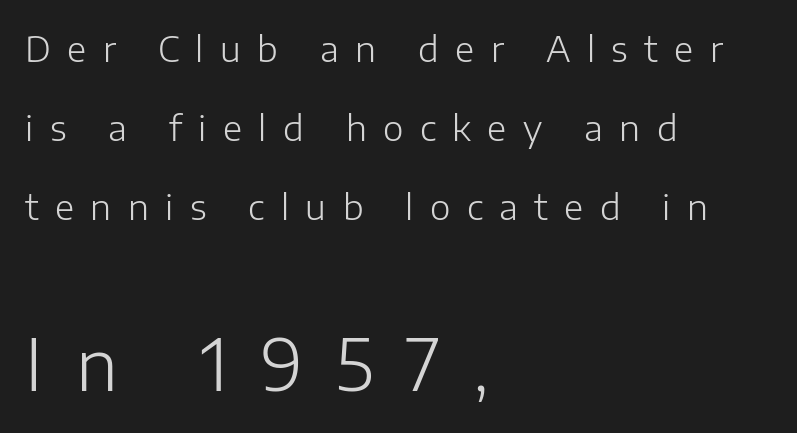
The image shows 70 px light sans-serif type, upright; set left-aligned, loose line spacing (2.26x), unusually wide letter spacing (+0.47 em), not underlined; the second (bottom) block is 2.0x larger; low stroke contrast and a medium x-height.
